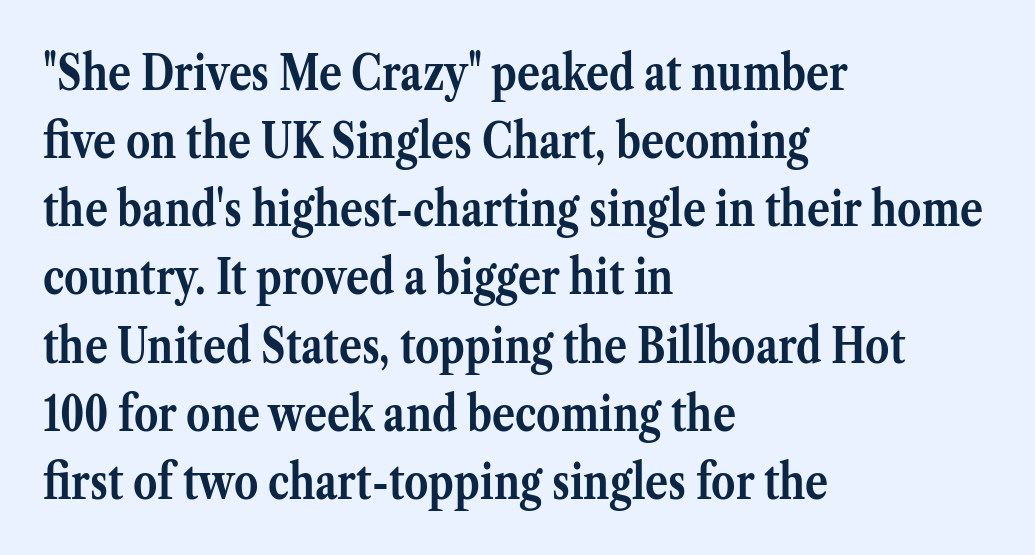
A typesetter would call this proportional, since set widths differ per character. The specimen omits any rule beneath the text block's lines. In CSS terms this would be text-align: left. Look at the tracking — it's just the regular setting, nothing added. Posture: straight, roman, zero tilt. Is this a sans? No — the strokes have serifs.
